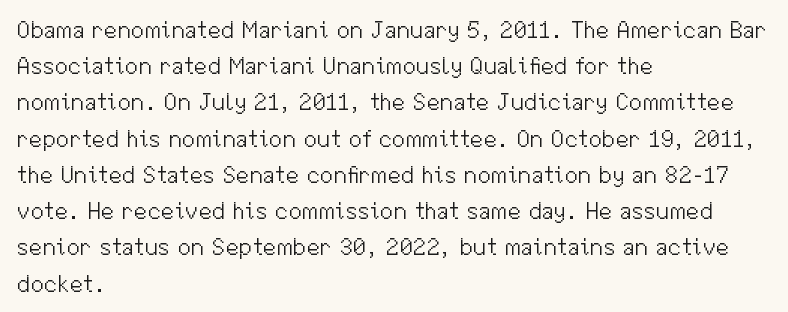
Default kerning and tracking; the words read as compact shapes. Tall strokes in this sample are plumb rather than angled. This rendering uses left alignment, leaving the right contour irregular. Students, observe: this is what conventionally led text looks like. Each stroke keeps to a modest, everyday thickness or less. Honestly, there is no underline to notice here at all.
